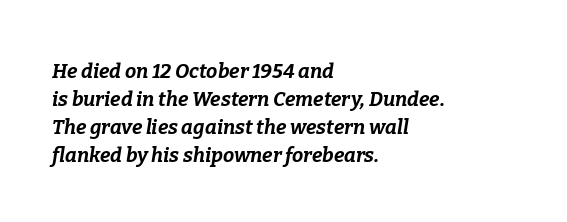
The paragraph shown leans on its left margin. Caption: standard tracking, unaltered. Interline gaps are of average width in this sample. Unmarked baselines from the first word to the last. Look at the stroke-to-counter ratio: heavy, a bold.
